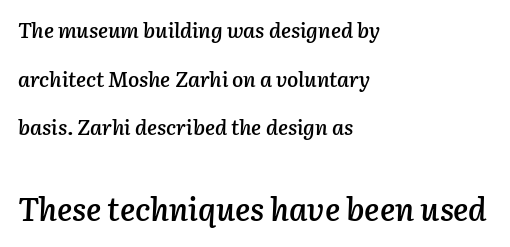
Proportional: the letters do not fall into vertical columns. Leftover space on each line is placed entirely after the last word. Summary of vertical rhythm: relaxed, with wide interline spacing. Which of the two is more prominent by size? The second, at the bottom.
